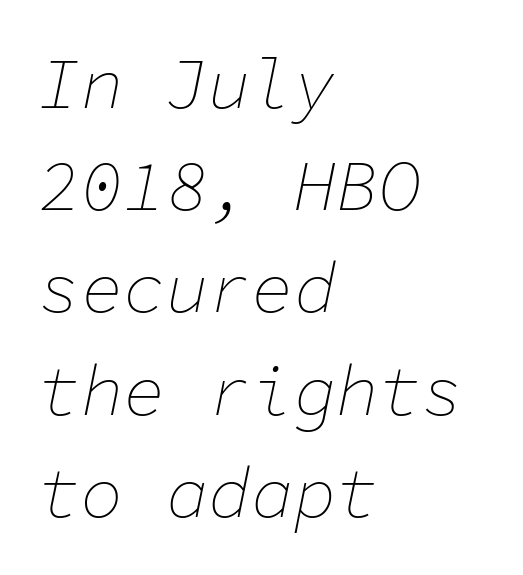
Q: Is the text bold? A: No.
Q: Is the text italic (slanted)? A: Yes, it leans right by about 11 degrees.
Q: Is the text underlined? A: No.
Q: How is the paragraph aligned? A: Left-aligned.
Q: Is the spacing between letters normal or unusually wide? A: Normal.
Q: Is the spacing between lines tight, normal or loose? A: Normal.
Q: Width (condensed, normal, or wide)? A: Normal.
Q: Stroke contrast? A: Low.
Q: x-height? A: Medium.
Q: Monospaced? A: Yes.
